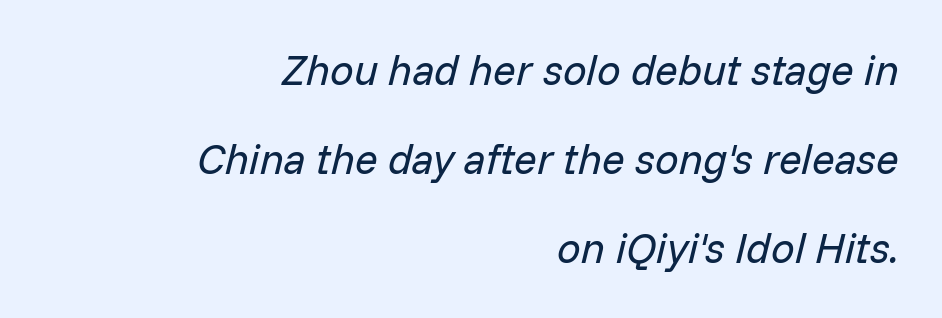
Proportional: the letters do not fall into vertical columns. Summary of weight: not heavy and not bold. The tracking reads as untouched default to a designer's eye. Clear beneath every line of the passage.
